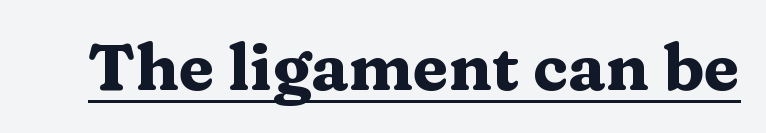
Q: Is the text bold? A: Yes.
Q: Is the text italic (slanted)? A: No, it is upright.
Q: Is the typeface a serif or a sans-serif typeface? A: Serif.
Q: Is the text underlined? A: Yes.
Q: Is the spacing between letters normal or unusually wide? A: Normal.
Q: Width (condensed, normal, or wide)? A: Wide.
Q: Stroke contrast? A: Medium.
Q: x-height? A: Medium.
Q: Monospaced? A: No.
